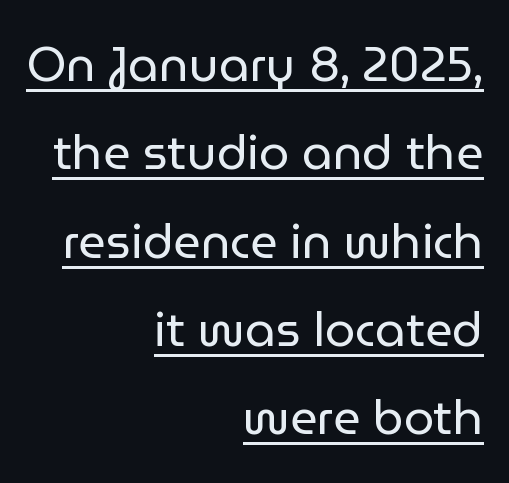
Q: Is the text bold? A: No.
Q: Is the text italic (slanted)? A: No, it is upright.
Q: Is the typeface a serif or a sans-serif typeface? A: Sans-serif.
Q: Is the text underlined? A: Yes.
Q: How is the paragraph aligned? A: Right-aligned.
Q: Is the spacing between letters normal or unusually wide? A: Normal.
Q: Width (condensed, normal, or wide)? A: Normal.
Q: Stroke contrast? A: Low.
Q: x-height? A: Medium.
Q: Monospaced? A: No.
